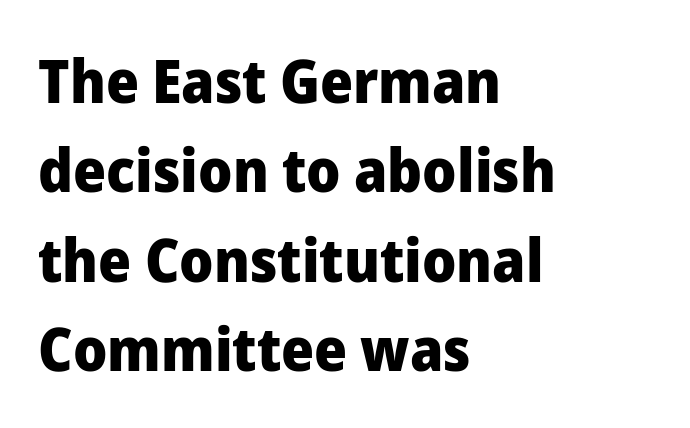
Letterform terminals end flat and unadorned throughout the passage. Descender tails drop into unmarked territory. A typesetter would call this proportional, since set widths differ per character. Pretty heavy lettering here — definitely bold. Observe the ordinary spacing: letters are neighbours, not strangers.
